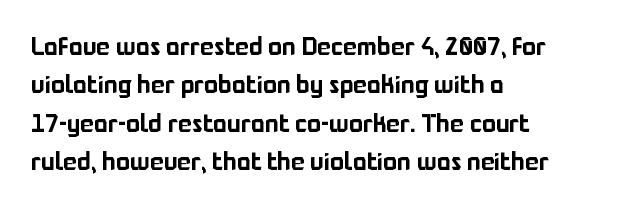
These lines keep a tight, regular rhythm from letter to letter. A student would call this left alignment; a typographer would say flush left, rag right. Descenders are the only things crossing below the line. Evenly set lines give the paragraph a standard silhouette. Ordinary non-slanted type is in use.
